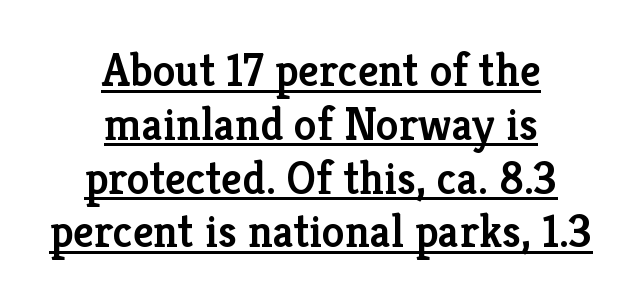
These lines are centered, leaving both edges ragged. Ordinary non-slanted type is in use. The face used here is rendered with its standard letterfit. The letters are semibold — heavier than regular but short of a full bold.
